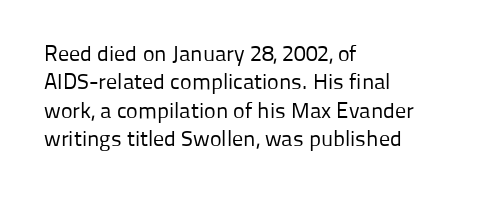
The image shows 22 px text type, upright; set left-aligned, normal line spacing (1.29x), normal letter spacing, not underlined.
